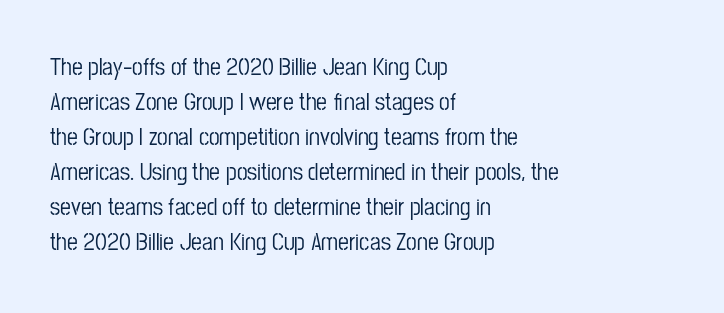
Q: Is the text italic (slanted)? A: No, it is upright.
Q: Is the text underlined? A: No.
Q: How is the paragraph aligned? A: Left-aligned.
Q: Is the spacing between letters normal or unusually wide? A: Normal.
Q: Is the spacing between lines tight, normal or loose? A: Normal.
